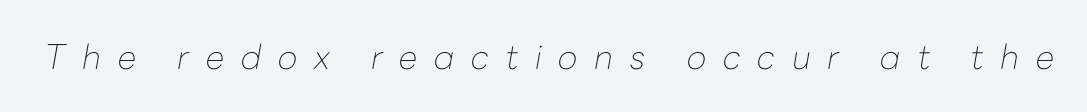
Q: Is the text bold? A: No.
Q: Is the text italic (slanted)? A: Yes, it leans right by about 10 degrees.
Q: Is the text underlined? A: No.
Q: Is the spacing between letters normal or unusually wide? A: Unusually wide.
Q: Width (condensed, normal, or wide)? A: Normal.
Q: Stroke contrast? A: Low.
Q: x-height? A: Medium.
Q: Monospaced? A: No.
